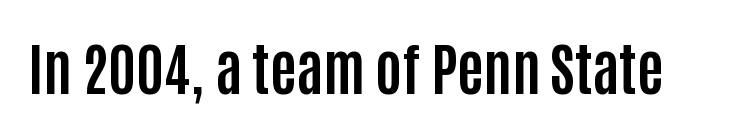
{"serif": "no", "italic": "no", "bold": "yes", "weight": "bold", "width": "condensed", "stroke_contrast": "low", "x_height": "large", "monospaced": "no", "underline": "no", "letter_spacing": "normal", "letter_spacing_em": 0.0, "glyph_px": 57}
